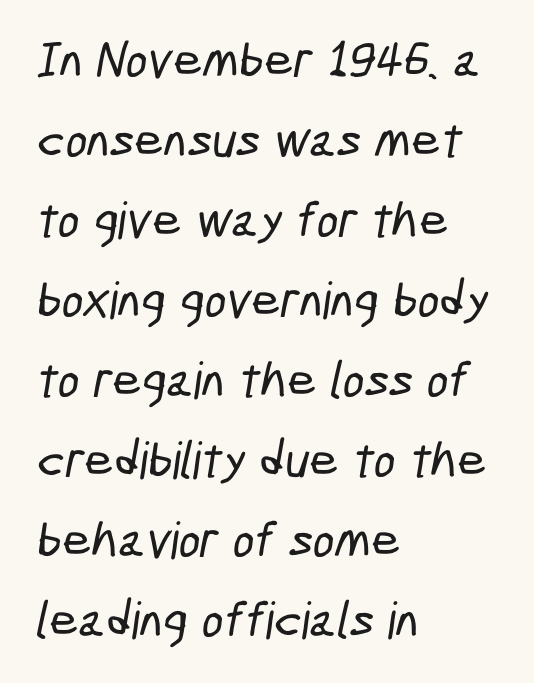
Q: Is the typeface a serif or a sans-serif typeface? A: Sans-serif.
Q: Is the text underlined? A: No.
Q: How is the paragraph aligned? A: Left-aligned.
Q: Is the spacing between letters normal or unusually wide? A: Normal.
Q: Is the spacing between lines tight, normal or loose? A: Normal.
Q: Width (condensed, normal, or wide)? A: Condensed.
Q: Stroke contrast? A: Low.
Q: x-height? A: Medium.
Q: Monospaced? A: No.
